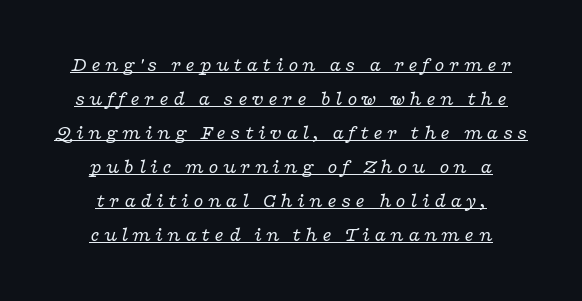
{"italic": "yes", "lean": "right", "slant_degrees": 16, "bold": "no", "underline": "yes", "align": "center", "line_spacing": "normal", "line_spacing_ratio": 1.7, "letter_spacing": "wide", "letter_spacing_em": 0.2, "glyph_px": 20}
